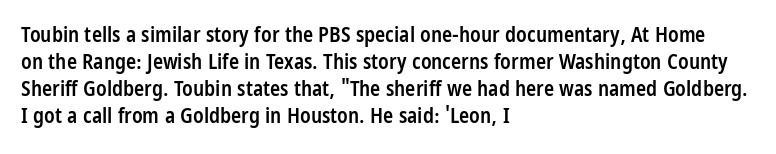
{"italic": "no", "bold": "semi", "underline": "no", "align": "left", "line_spacing": "normal", "line_spacing_ratio": 1.29, "letter_spacing": "normal", "letter_spacing_em": 0.0, "glyph_px": 21}
